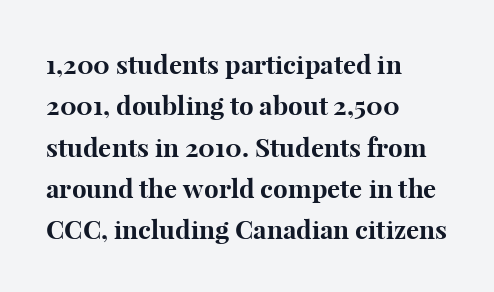
The image shows 26 px bold type, upright; set left-aligned, normal line spacing (1.59x), normal letter spacing, not underlined.
